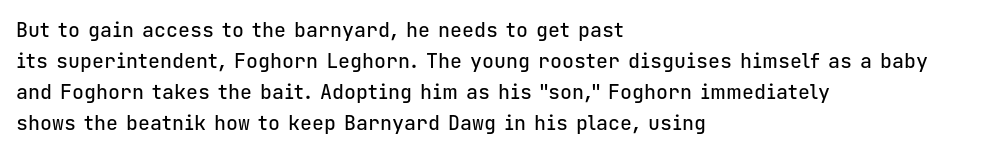
{"italic": "no", "underline": "no", "align": "left", "line_spacing": "normal", "line_spacing_ratio": 1.55, "letter_spacing": "normal", "letter_spacing_em": 0.0, "glyph_px": 20}
